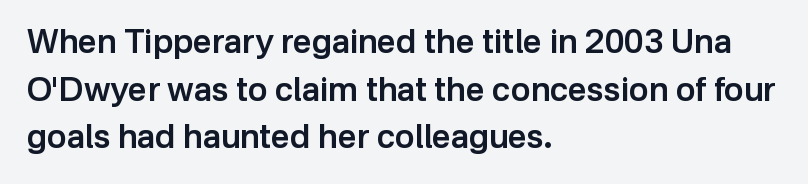
Q: Is the text bold? A: Semi-bold.
Q: Is the text italic (slanted)? A: No, it is upright.
Q: Is the typeface a serif or a sans-serif typeface? A: Sans-serif.
Q: Is the text underlined? A: No.
Q: How is the paragraph aligned? A: Left-aligned.
Q: Is the spacing between letters normal or unusually wide? A: Normal.
Q: Is the spacing between lines tight, normal or loose? A: Normal.
Q: Width (condensed, normal, or wide)? A: Normal.
Q: Stroke contrast? A: Low.
Q: x-height? A: Medium.
Q: Monospaced? A: No.
